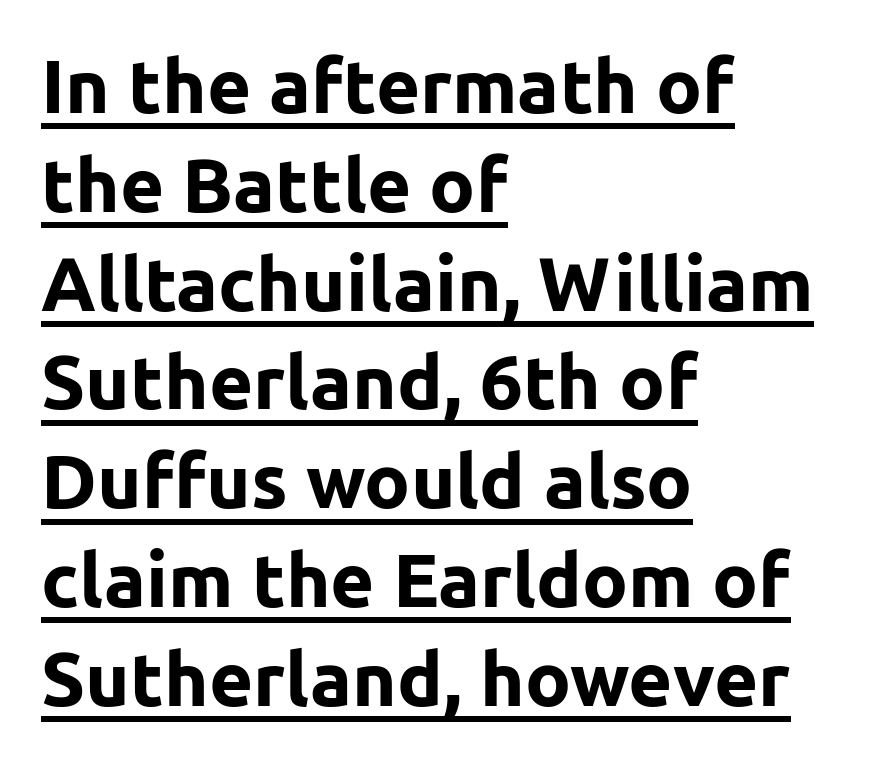
These lines are rendered in a variable-pitch font. The glyphs have the mass of a bold cut. The letters stand straight up with perfectly vertical stems. The rendered words wear a rule along their underside. Are there feet on the stems? There aren't — it's a sans. Vertically, the passage feels balanced, rows spaced as you'd expect.
